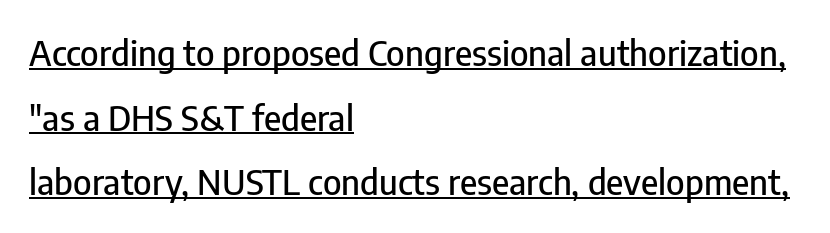
The image shows 35 px condensed sans-serif type, upright; set left-aligned, line spacing 1.85x, normal letter spacing, underlined; low stroke contrast and a medium x-height.
